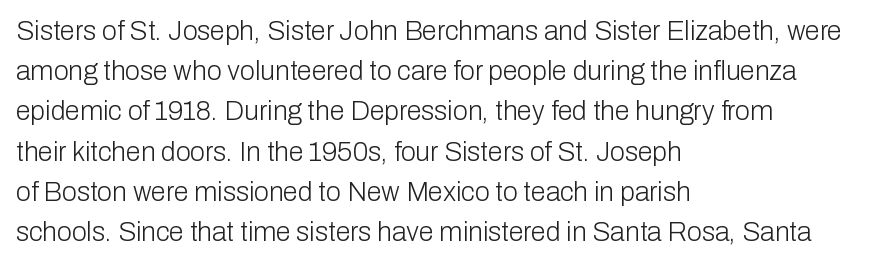
{"italic": "no", "bold": "no", "underline": "no", "align": "left", "line_spacing": "normal", "line_spacing_ratio": 1.49, "letter_spacing": "normal", "letter_spacing_em": 0.0, "glyph_px": 27}
